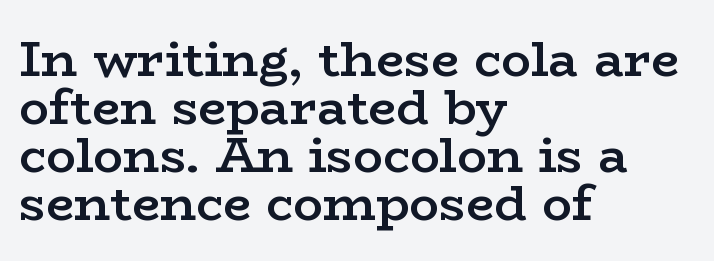
The image shows 50 px semibold, wide serif type, upright; set left-aligned, tight line spacing (0.96x), normal letter spacing, not underlined; low stroke contrast and a medium x-height.
